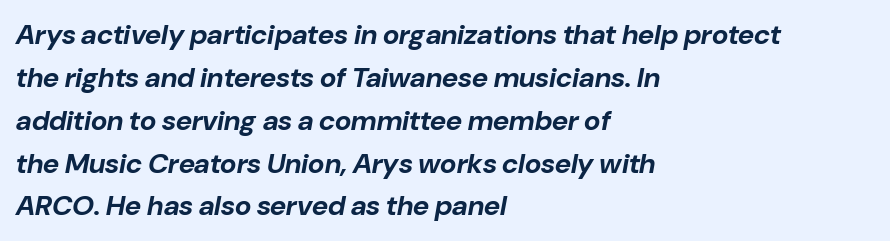
{"italic": "yes", "lean": "right", "slant_degrees": 10, "bold": "yes", "weight": "bold", "width": "normal", "stroke_contrast": "low", "x_height": "medium", "monospaced": "no", "underline": "no", "align": "left", "line_spacing": "normal", "line_spacing_ratio": 1.53, "letter_spacing": "normal", "letter_spacing_em": 0.0, "glyph_px": 28}
